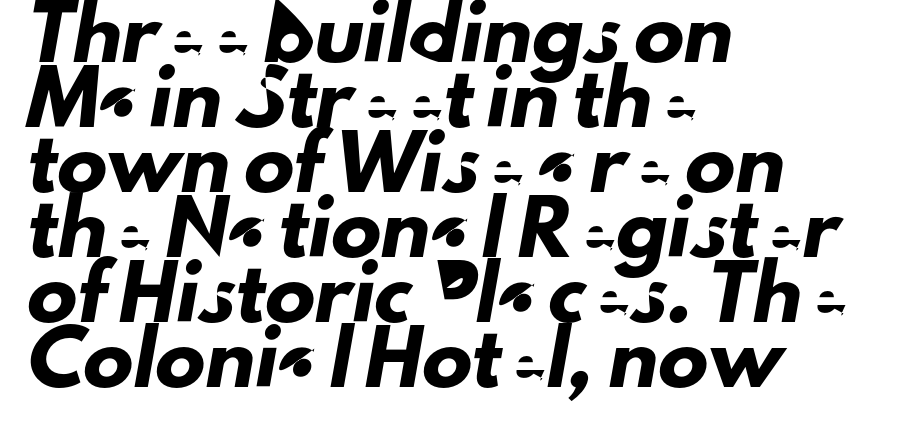
{"serif": "no", "width": "normal", "stroke_contrast": "low", "x_height": "small", "monospaced": "no", "underline": "no", "align": "left", "line_spacing": "normal", "line_spacing_ratio": 1.3, "letter_spacing": "normal", "letter_spacing_em": 0.0, "glyph_px": 50}
